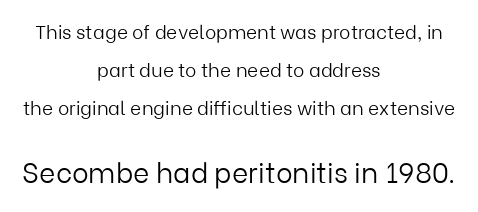
The image shows 28 px light sans-serif type, upright; set centered, loose line spacing (2.0x), normal letter spacing, not underlined; the second (bottom) block is 1.47x larger; low stroke contrast and a medium x-height.
